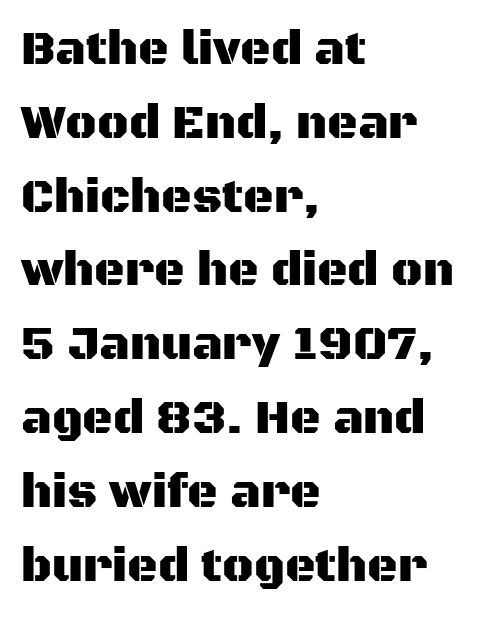
All the whitespace from short lines collects on the right. If you measured baseline to baseline, you'd find a middling distance. Check where the strokes stop: nothing finishes them off — pure sans. The letters sit at their default tracking, neither squeezed nor spread.
